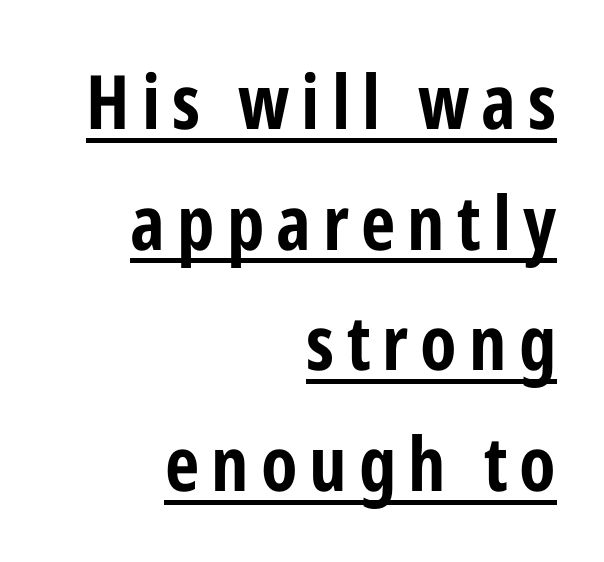
{"serif": "no", "italic": "no", "width": "condensed", "stroke_contrast": "low", "x_height": "medium", "monospaced": "no", "underline": "yes", "align": "right", "line_spacing": "normal", "line_spacing_ratio": 1.61, "glyph_px": 75}
